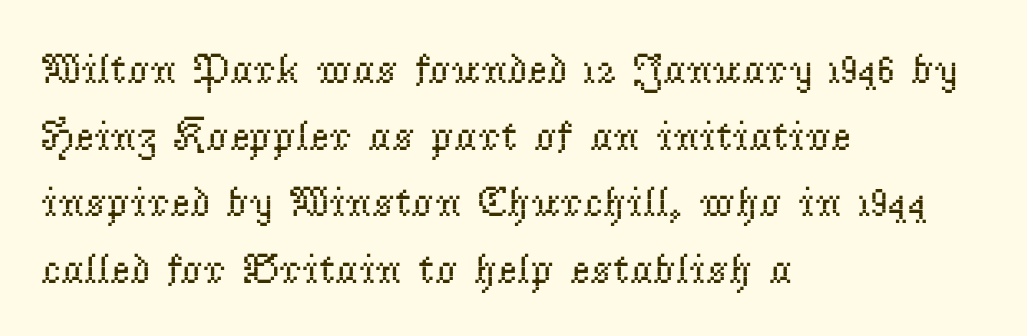
You can tell from the footed stems that serif type was used. Think of a printed novel: that variable character pitch is what you see here. The face used here is rendered with its standard letterfit. Anything drawn beneath the words? Only blank space.
